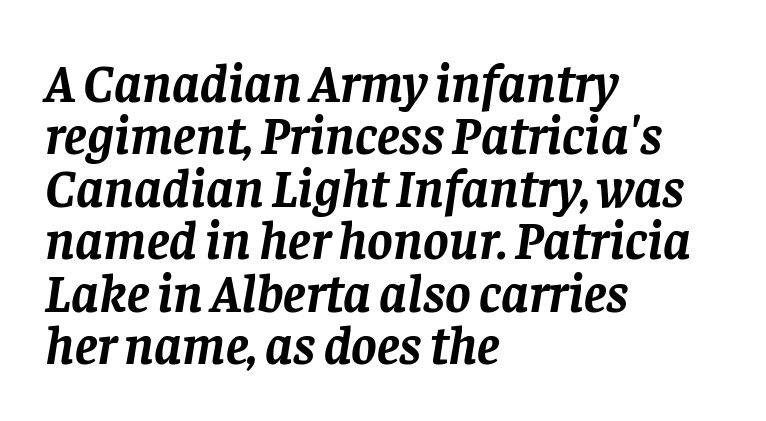
{"serif": "yes", "italic": "yes", "lean": "right", "slant_degrees": 8, "bold": "yes", "weight": "semibold", "width": "normal", "stroke_contrast": "low", "x_height": "large", "monospaced": "no", "underline": "no", "align": "left", "line_spacing": "tight", "line_spacing_ratio": 0.97, "letter_spacing": "normal", "letter_spacing_em": 0.0, "glyph_px": 54}
